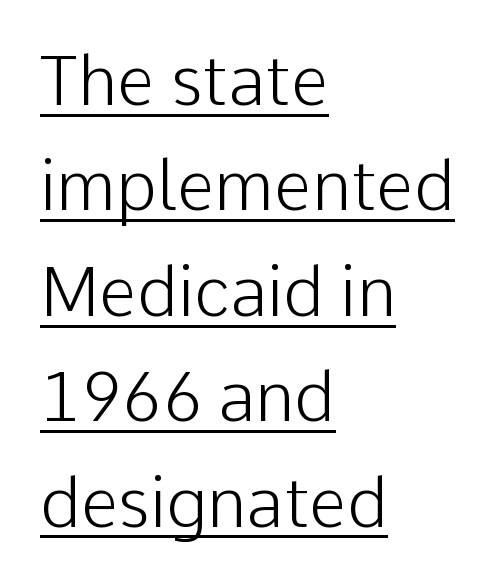
Character widths vary here, with narrow letters taking less room than wide ones. The designer left line spacing at the default. This sample uses plain, unmodified letter spacing. Is this a sans? Yes — the strokes have no serifs. The weight tops out at a normal text grade. This sample uses an upright cut, with every glyph sitting square on the baseline.
